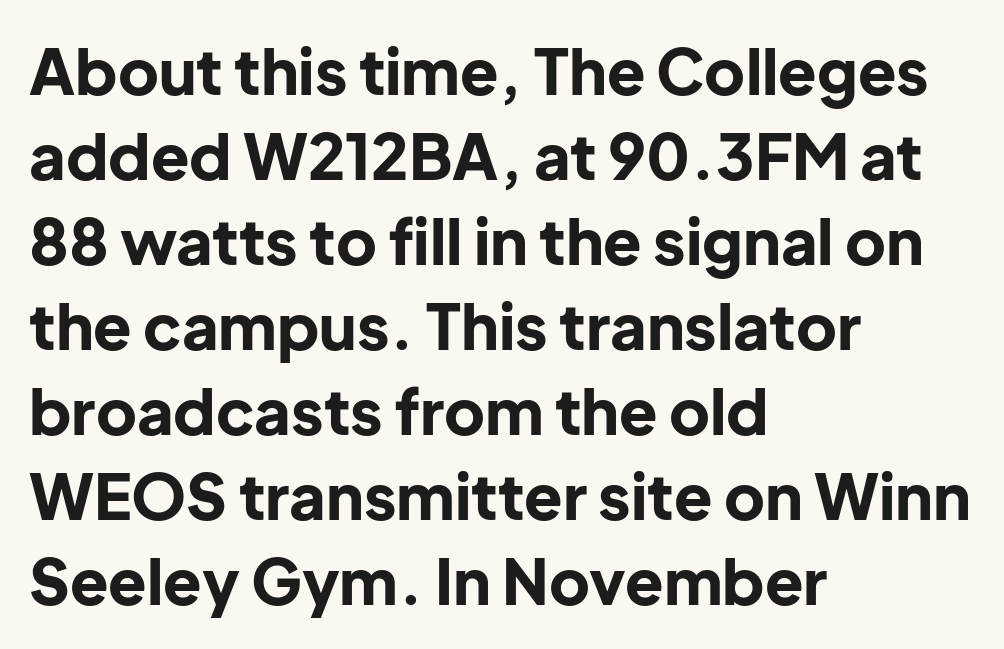
{"serif": "no", "italic": "no", "bold": "yes", "weight": "bold", "width": "normal", "stroke_contrast": "low", "x_height": "medium", "monospaced": "no", "underline": "no", "align": "left", "line_spacing": "normal", "line_spacing_ratio": 1.35, "letter_spacing": "normal", "letter_spacing_em": 0.0, "glyph_px": 63}
